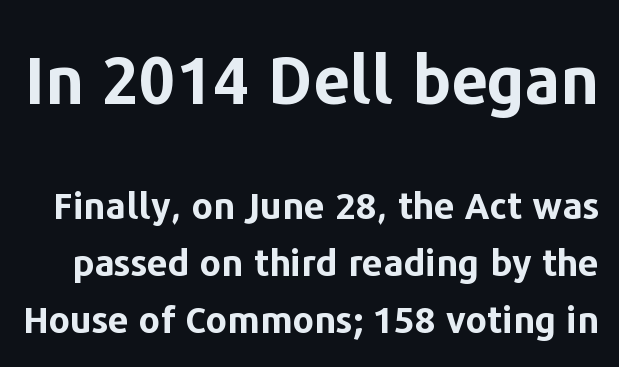
Q: Is the text bold? A: Yes.
Q: Is the text italic (slanted)? A: No, it is upright.
Q: Is the typeface a serif or a sans-serif typeface? A: Sans-serif.
Q: Is the text underlined? A: No.
Q: Is the spacing between letters normal or unusually wide? A: Normal.
Q: Is the spacing between lines tight, normal or loose? A: Normal.
Q: Which block of text is set in a larger size, the first (top) or the second (bottom)? A: The first (top) one.
Q: Width (condensed, normal, or wide)? A: Normal.
Q: Stroke contrast? A: Low.
Q: x-height? A: Medium.
Q: Monospaced? A: No.
